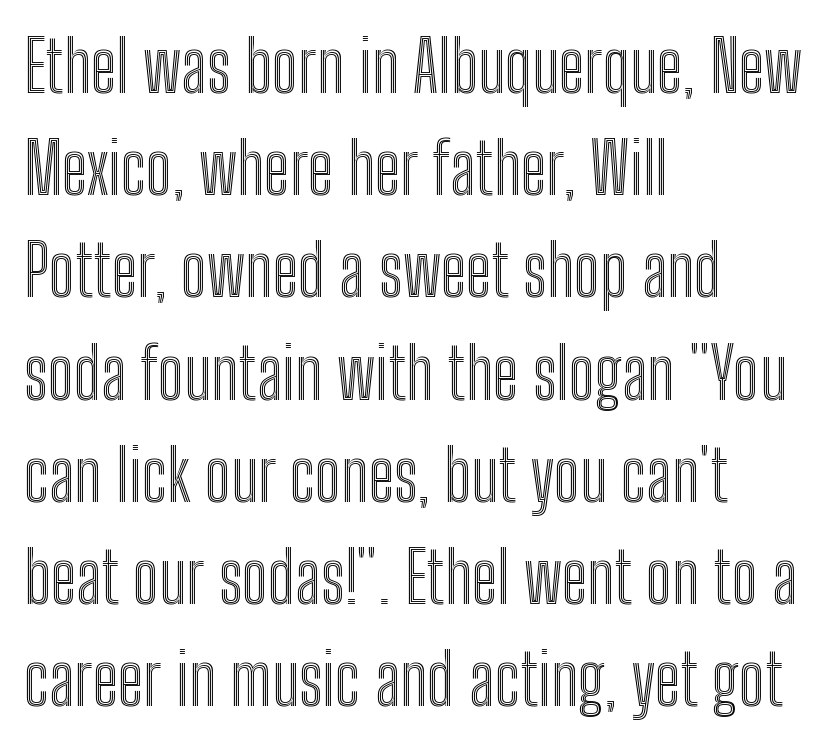
The image shows 70 px condensed type, upright; set left-aligned, normal line spacing (1.46x), normal letter spacing, not underlined; a medium x-height.
